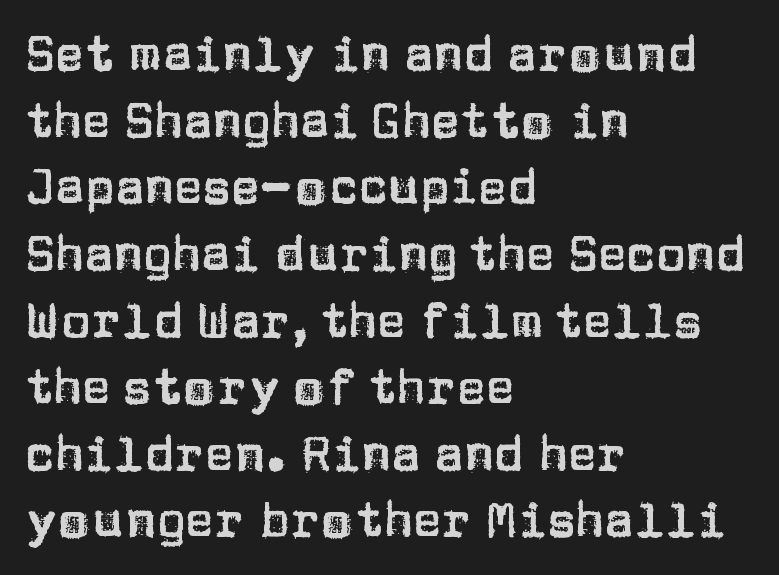
{"serif": "no", "italic": "no", "width": "normal", "stroke_contrast": "low", "x_height": "large", "monospaced": "no", "underline": "no", "align": "left", "line_spacing": "normal", "line_spacing_ratio": 1.36, "letter_spacing": "normal", "letter_spacing_em": 0.0, "glyph_px": 49}
